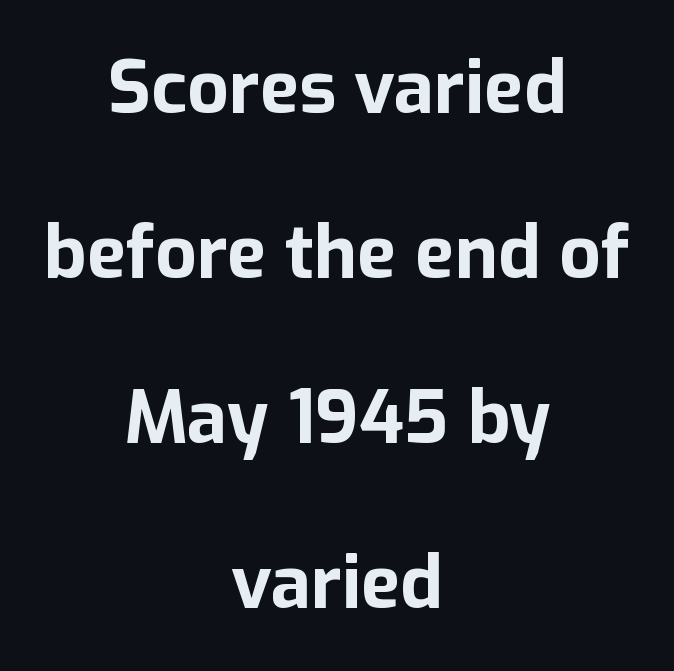
{"serif": "no", "italic": "no", "bold": "yes", "weight": "bold", "width": "normal", "stroke_contrast": "low", "x_height": "medium", "monospaced": "no", "underline": "no", "align": "center", "line_spacing": "loose", "line_spacing_ratio": 2.26, "letter_spacing": "normal", "letter_spacing_em": 0.0, "glyph_px": 73}
